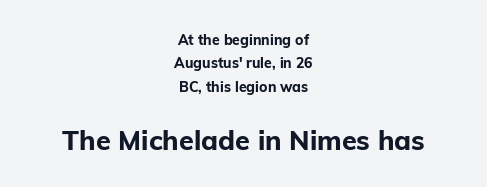
The image shows 27 px bold type, upright; set centered, normal line spacing (1.67x), normal letter spacing, not underlined; the second (bottom) block is 1.93x larger.
